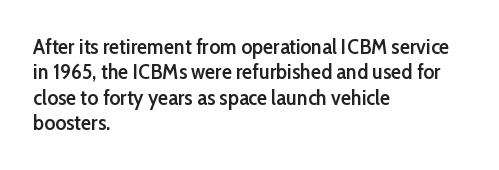
Characters follow at the spacing the type designer built in. Quick note: underline off. Line beginnings align vertically; line endings do not. Does the lettering tilt? It doesn't — this is upright. This is moderately heavy type, rendered in semibold.
